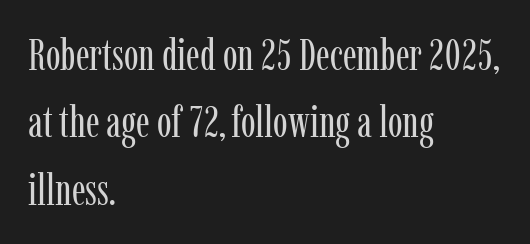
{"serif": "yes", "italic": "no", "bold": "no", "weight": "regular", "width": "condensed", "stroke_contrast": "low", "x_height": "medium", "monospaced": "no", "underline": "no", "align": "left", "line_spacing": "normal", "line_spacing_ratio": 1.53, "letter_spacing": "normal", "letter_spacing_em": 0.0, "glyph_px": 44}
